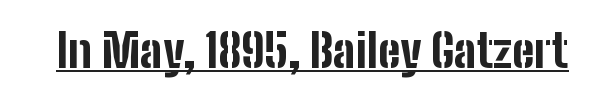
Heft: maximum for text — a bold. These lines are composed in type without serifs. This sample uses plain, unmodified letter spacing. Is there any slant? The stems are plumb. Proportional: the letters do not fall into vertical columns.
